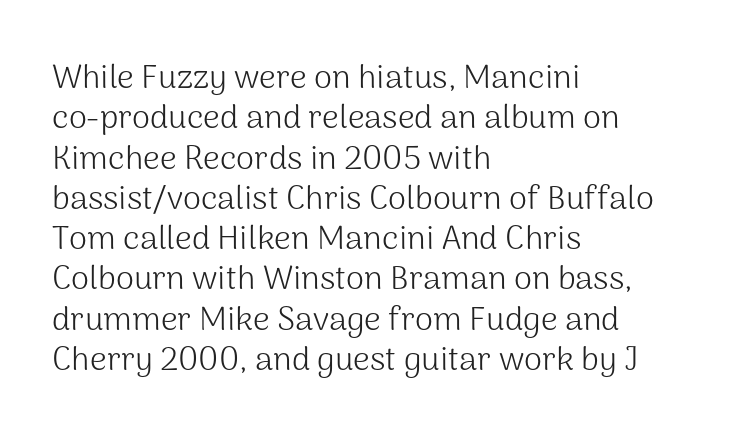
{"serif": "no", "italic": "no", "bold": "no", "weight": "light", "width": "normal", "stroke_contrast": "medium", "x_height": "medium", "monospaced": "no", "underline": "no", "align": "left", "line_spacing_ratio": 1.22, "letter_spacing": "normal", "letter_spacing_em": 0.0, "glyph_px": 33}
